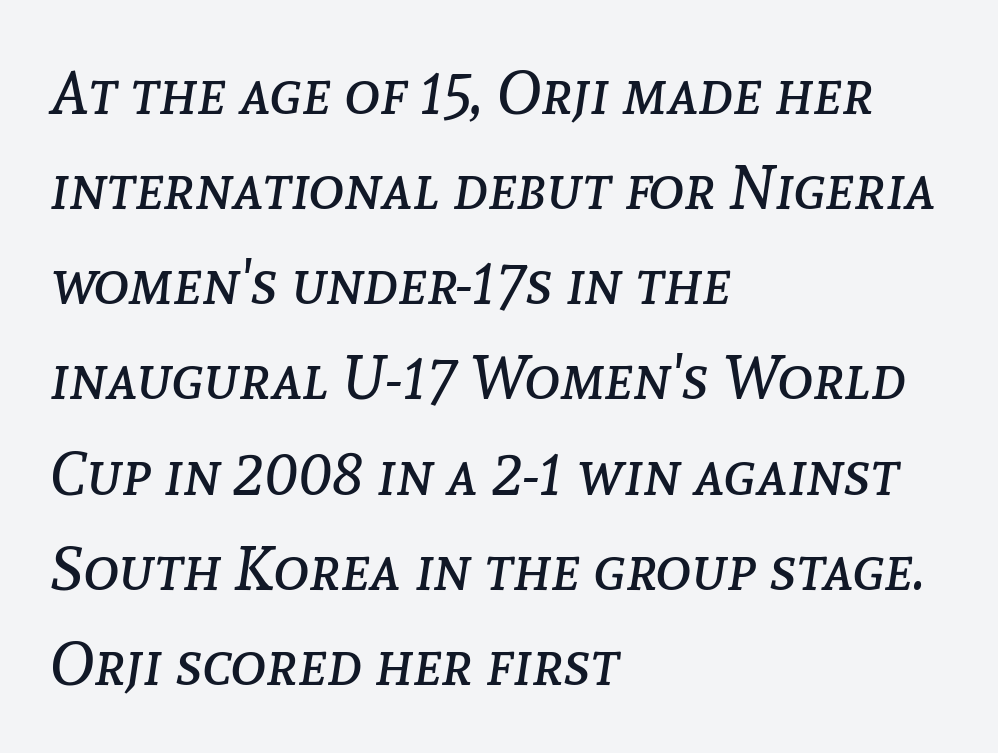
The image shows 61 px regular-weight type, italic (leaning right); set left-aligned, normal line spacing (1.56x), normal letter spacing, not underlined; low stroke contrast and a medium x-height.
